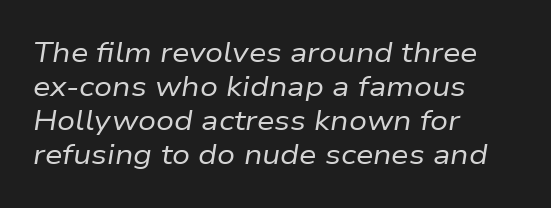
{"italic": "yes", "lean": "right", "slant_degrees": 9, "bold": "no", "weight": "regular", "width": "normal", "stroke_contrast": "low", "x_height": "medium", "monospaced": "no", "underline": "no", "align": "left", "line_spacing_ratio": 1.22, "letter_spacing": "normal", "letter_spacing_em": 0.0, "glyph_px": 28}
